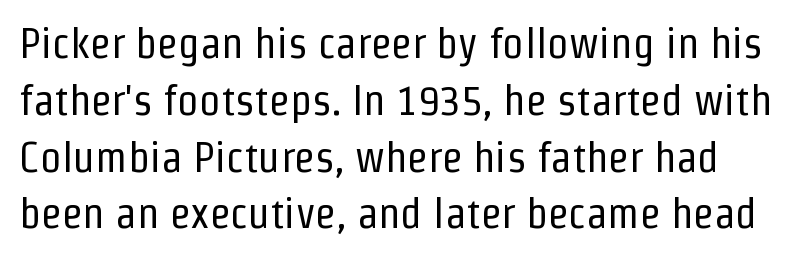
The image shows 43 px regular-weight, condensed sans-serif type, upright; set normal line spacing (1.32x), normal letter spacing, not underlined; low stroke contrast and a medium x-height.
